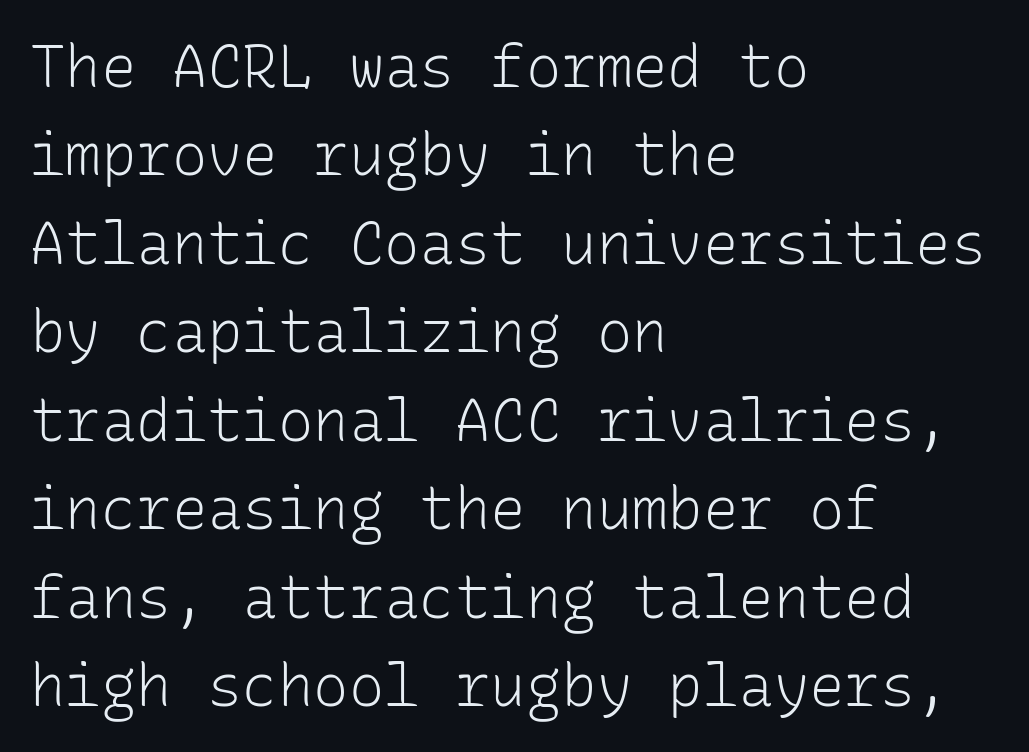
Descenders hang freely into open space. Alignment: flush left. In terms of letterform style, serifs are entirely absent. Note the uniform advance width — an 'i' takes as much space as an 'm'. Rendered with straight, roman letterforms.
